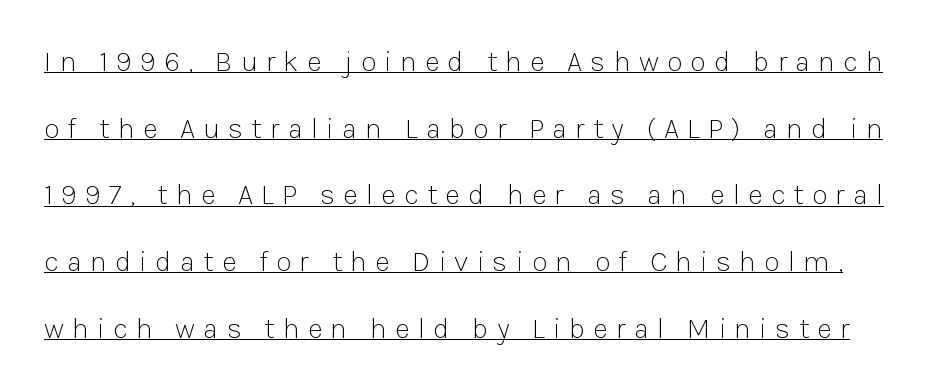
{"serif": "no", "italic": "no", "bold": "no", "weight": "light", "width": "normal", "stroke_contrast": "low", "x_height": "medium", "monospaced": "no", "underline": "yes", "line_spacing": "loose", "line_spacing_ratio": 2.3, "letter_spacing": "wide", "letter_spacing_em": 0.28, "glyph_px": 29}
